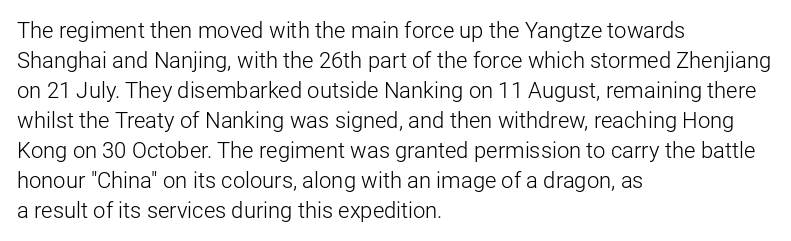
Q: Is the text bold? A: No.
Q: Is the text italic (slanted)? A: No, it is upright.
Q: Is the text underlined? A: No.
Q: How is the paragraph aligned? A: Left-aligned.
Q: Is the spacing between letters normal or unusually wide? A: Normal.
Q: Is the spacing between lines tight, normal or loose? A: Normal.
